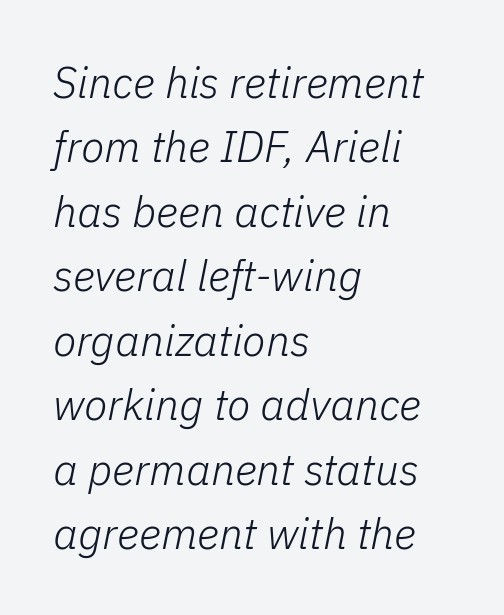
Q: Is the text bold? A: No.
Q: Is the text italic (slanted)? A: Yes, it leans right by about 11 degrees.
Q: Is the text underlined? A: No.
Q: How is the paragraph aligned? A: Left-aligned.
Q: Is the spacing between letters normal or unusually wide? A: Normal.
Q: Is the spacing between lines tight, normal or loose? A: Normal.
Q: Width (condensed, normal, or wide)? A: Normal.
Q: Stroke contrast? A: Low.
Q: x-height? A: Medium.
Q: Monospaced? A: No.
